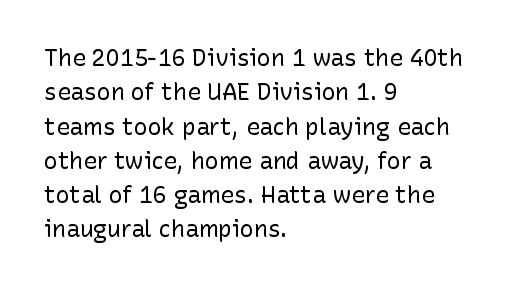
{"italic": "no", "bold": "no", "underline": "no", "align": "left", "line_spacing": "normal", "line_spacing_ratio": 1.49, "letter_spacing": "normal", "letter_spacing_em": 0.0, "glyph_px": 23}
